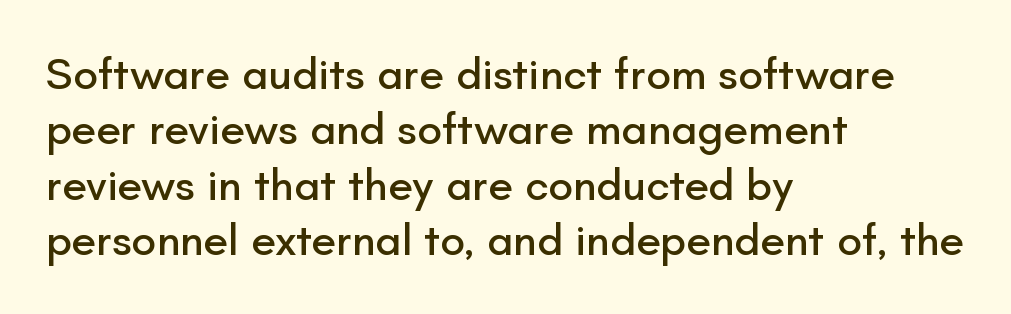
Beneath every word, the page is bare. Each letter's strokes conclude bluntly, with no projecting serifs. Inter-character spacing is left at the font's built-in metrics. Do the letters lean? They stand straight. Varying glyph widths throughout — classic text-font behaviour. The lines are quadded left.
